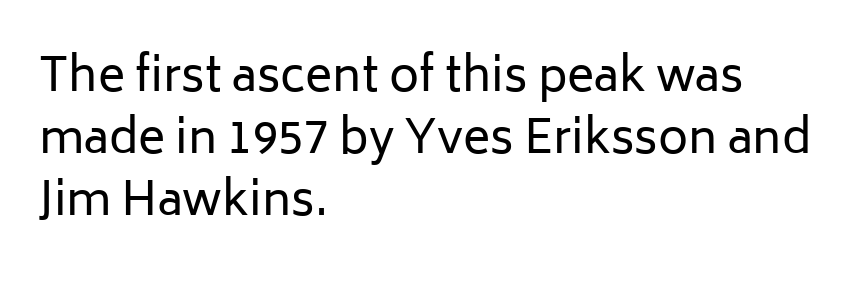
Q: Is the text bold? A: No.
Q: Is the text italic (slanted)? A: No, it is upright.
Q: Is the typeface a serif or a sans-serif typeface? A: Sans-serif.
Q: Is the text underlined? A: No.
Q: How is the paragraph aligned? A: Left-aligned.
Q: Is the spacing between letters normal or unusually wide? A: Normal.
Q: Is the spacing between lines tight, normal or loose? A: Normal.
Q: Width (condensed, normal, or wide)? A: Normal.
Q: Stroke contrast? A: Low.
Q: x-height? A: Medium.
Q: Monospaced? A: No.
